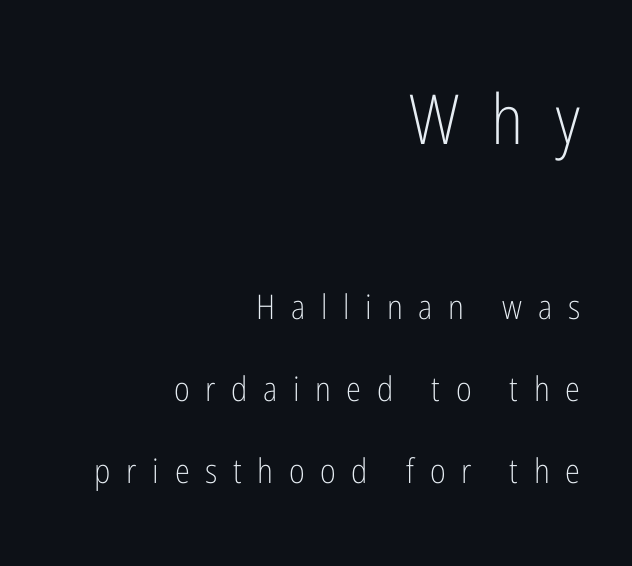
{"serif": "no", "italic": "no", "bold": "no", "weight": "light", "width": "condensed", "stroke_contrast": "low", "x_height": "medium", "monospaced": "no", "underline": "no", "align": "right", "line_spacing": "loose", "line_spacing_ratio": 2.41, "letter_spacing": "wide", "letter_spacing_em": 0.46, "larger_block": "first", "size_ratio": 2.03, "glyph_px": 69}
